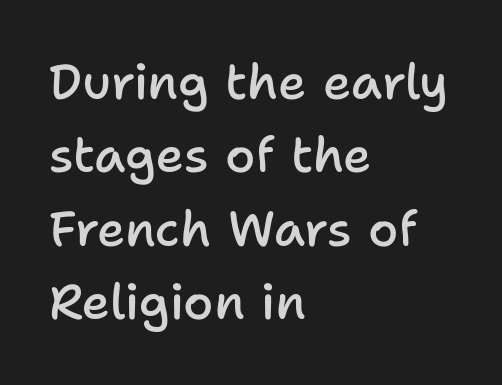
Nobody touched the tracking dial on this one. The block of text has a typical density, with ordinary space between rows. When letters stand straight like this, we call the style roman or upright. These lines stack with their left ends in a neat column.
